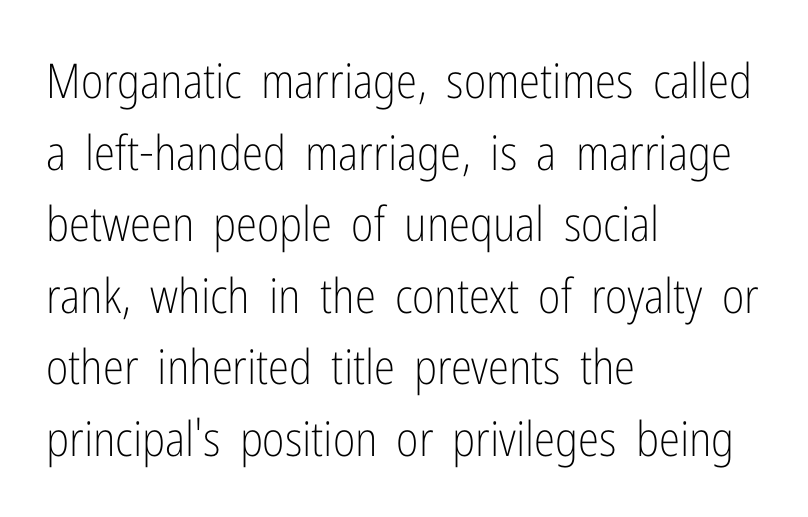
{"serif": "no", "italic": "no", "bold": "no", "weight": "light", "width": "condensed", "stroke_contrast": "low", "x_height": "medium", "monospaced": "no", "underline": "no", "align": "left", "line_spacing": "normal", "line_spacing_ratio": 1.49, "letter_spacing": "normal", "letter_spacing_em": 0.0, "glyph_px": 48}
